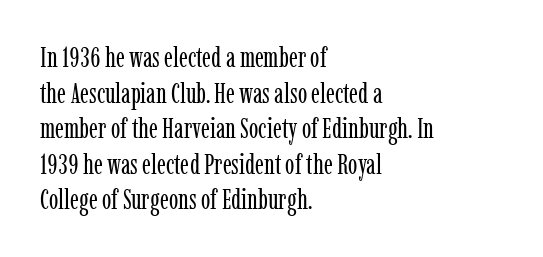
The image shows 28 px regular-weight, condensed serif type, upright; set left-aligned, normal line spacing (1.27x), normal letter spacing, not underlined; low stroke contrast and a medium x-height.
